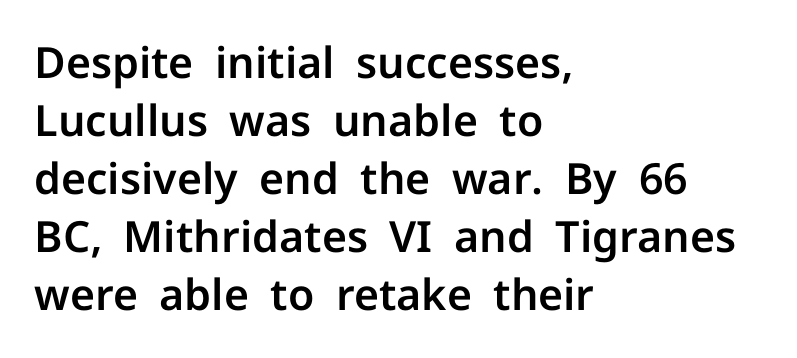
Q: Is the text italic (slanted)? A: No, it is upright.
Q: Is the typeface a serif or a sans-serif typeface? A: Sans-serif.
Q: Is the text underlined? A: No.
Q: How is the paragraph aligned? A: Left-aligned.
Q: Is the spacing between letters normal or unusually wide? A: Normal.
Q: Is the spacing between lines tight, normal or loose? A: Normal.
Q: Width (condensed, normal, or wide)? A: Normal.
Q: Stroke contrast? A: Low.
Q: x-height? A: Medium.
Q: Monospaced? A: No.
